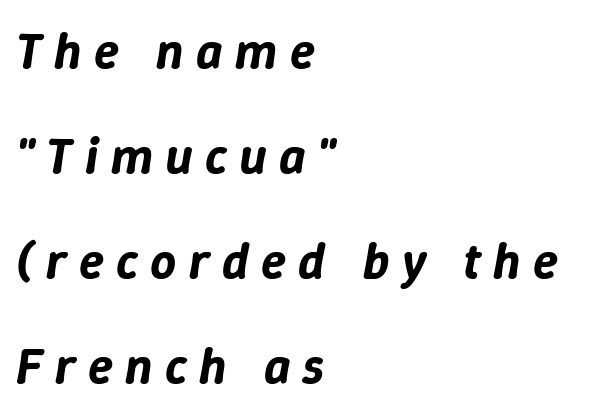
Q: Is the text italic (slanted)? A: Yes, it leans right by about 9 degrees.
Q: Is the text underlined? A: No.
Q: How is the paragraph aligned? A: Left-aligned.
Q: Is the spacing between letters normal or unusually wide? A: Unusually wide.
Q: Is the spacing between lines tight, normal or loose? A: Loose.
Q: Width (condensed, normal, or wide)? A: Normal.
Q: Stroke contrast? A: Low.
Q: x-height? A: Medium.
Q: Monospaced? A: No.
